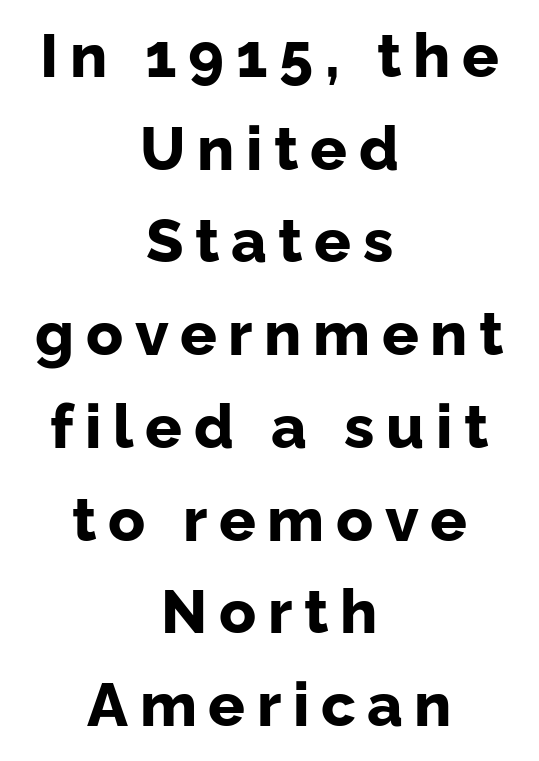
Casual observation: everything's sitting right in the middle. Set as a true bold cut, around the 700 mark. This sample has the flowing, uneven cadence of proportional lettering. Plain, unruled lines of type. I'd call this a sans setting — the letters go barefoot. The rendering uses a moderate line-height, typical for paragraphs.
